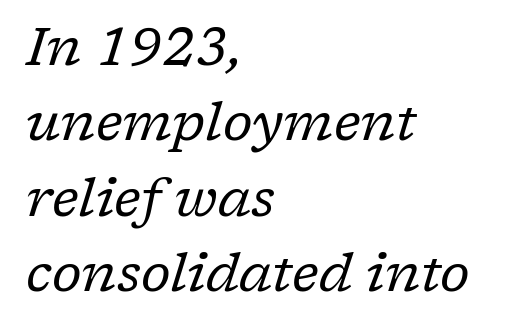
Q: Is the text bold? A: No.
Q: Is the text italic (slanted)? A: Yes, it leans right by about 17 degrees.
Q: Is the typeface a serif or a sans-serif typeface? A: Serif.
Q: Is the text underlined? A: No.
Q: How is the paragraph aligned? A: Left-aligned.
Q: Is the spacing between letters normal or unusually wide? A: Normal.
Q: Is the spacing between lines tight, normal or loose? A: Normal.
Q: Width (condensed, normal, or wide)? A: Normal.
Q: Stroke contrast? A: Low.
Q: x-height? A: Medium.
Q: Monospaced? A: No.
